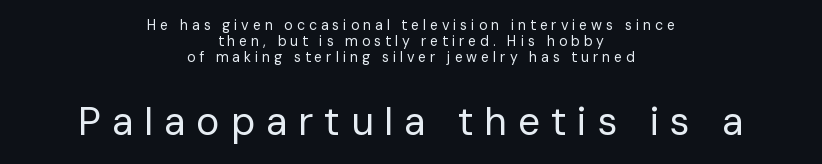
The face used here is a sans, in the tradition of grotesques and geometrics. The specimen omits any rule beneath the text block's lines. Look at the tracking — it's clearly loosened, letters drifting apart. These lines are centered, leaving both edges ragged. Italic: no, the glyphs are upright roman. Do the characters align in a grid? No, the font is proportional.
